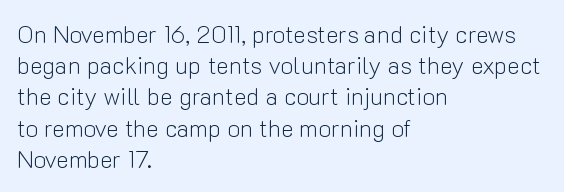
{"italic": "no", "bold": "no", "underline": "no", "align": "left", "line_spacing": "normal", "line_spacing_ratio": 1.3, "letter_spacing": "normal", "letter_spacing_em": 0.0, "glyph_px": 24}
